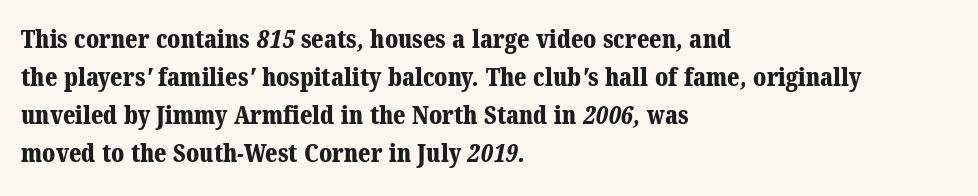
The image shows 25 px bold type; set left-aligned, normal line spacing (1.52x), normal letter spacing, not underlined.
